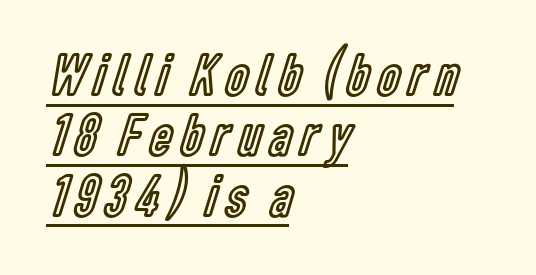
Q: Is the text italic (slanted)? A: Yes.
Q: Is the text underlined? A: Yes.
Q: How is the paragraph aligned? A: Left-aligned.
Q: Is the spacing between lines tight, normal or loose? A: Tight.
Q: Width (condensed, normal, or wide)? A: Condensed.
Q: x-height? A: Medium.
Q: Monospaced? A: No.
